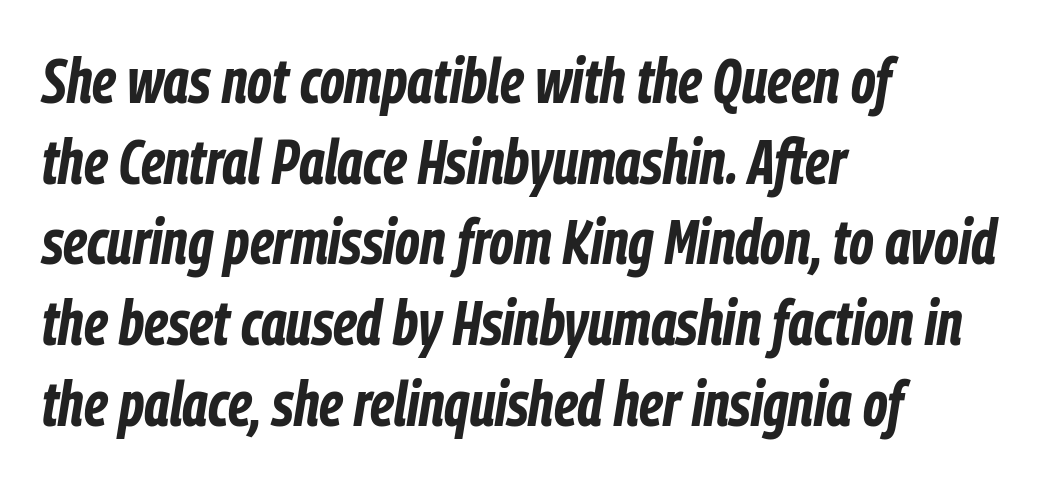
Q: Is the text bold? A: Yes.
Q: Is the text italic (slanted)? A: Yes, it leans right by about 9 degrees.
Q: Is the text underlined? A: No.
Q: How is the paragraph aligned? A: Left-aligned.
Q: Is the spacing between letters normal or unusually wide? A: Normal.
Q: Is the spacing between lines tight, normal or loose? A: Normal.
Q: Width (condensed, normal, or wide)? A: Condensed.
Q: Stroke contrast? A: Low.
Q: x-height? A: Medium.
Q: Monospaced? A: No.
